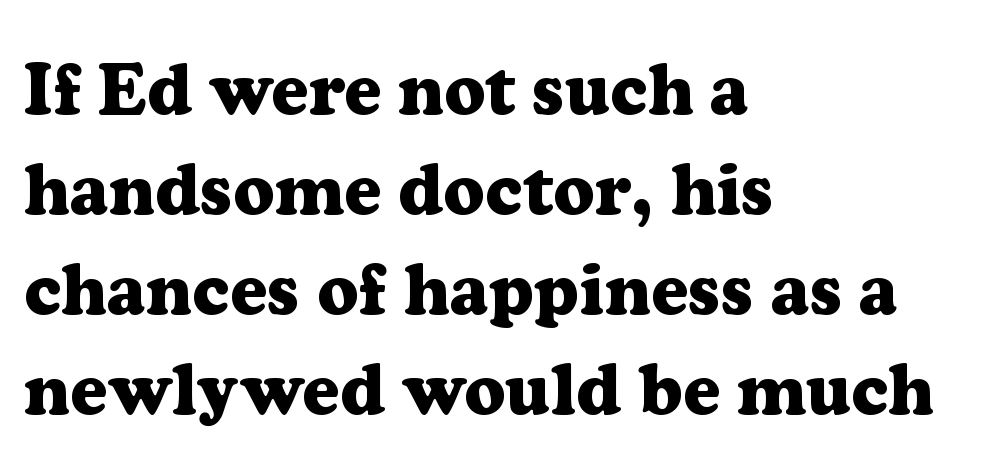
Q: Is the text bold? A: Yes.
Q: Is the text italic (slanted)? A: No, it is upright.
Q: Is the typeface a serif or a sans-serif typeface? A: Serif.
Q: Is the text underlined? A: No.
Q: How is the paragraph aligned? A: Left-aligned.
Q: Is the spacing between letters normal or unusually wide? A: Normal.
Q: Is the spacing between lines tight, normal or loose? A: Normal.
Q: Width (condensed, normal, or wide)? A: Normal.
Q: Stroke contrast? A: Low.
Q: x-height? A: Medium.
Q: Monospaced? A: No.
